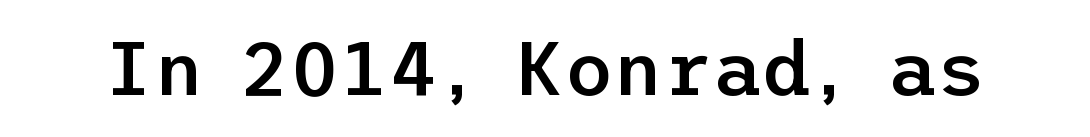
The image shows 76 px semibold sans-serif type, upright; set normal letter spacing, not underlined; low stroke contrast and a medium x-height.
